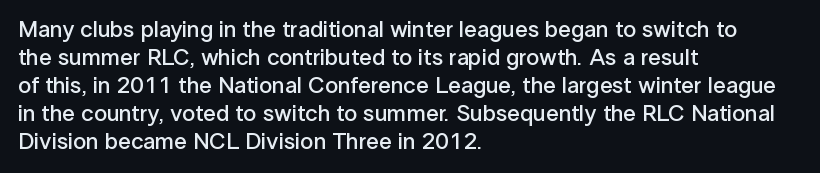
Q: Is the text bold? A: Semi-bold.
Q: Is the text italic (slanted)? A: No, it is upright.
Q: Is the text underlined? A: No.
Q: How is the paragraph aligned? A: Left-aligned.
Q: Is the spacing between letters normal or unusually wide? A: Normal.
